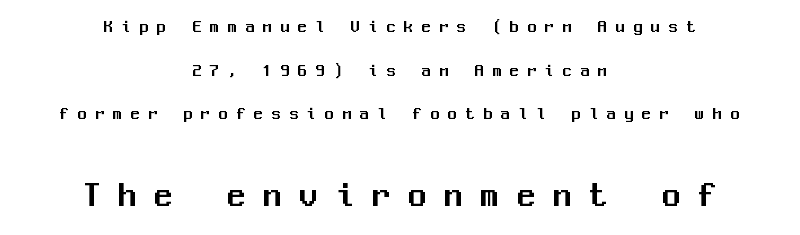
Q: Is the text italic (slanted)? A: No, it is upright.
Q: Is the typeface a serif or a sans-serif typeface? A: Sans-serif.
Q: Is the text underlined? A: No.
Q: How is the paragraph aligned? A: Centered.
Q: Is the spacing between letters normal or unusually wide? A: Unusually wide.
Q: Is the spacing between lines tight, normal or loose? A: Loose.
Q: Which block of text is set in a larger size, the first (top) or the second (bottom)? A: The second (bottom) one.
Q: Width (condensed, normal, or wide)? A: Normal.
Q: Stroke contrast? A: Medium.
Q: x-height? A: Medium.
Q: Monospaced? A: Yes.
